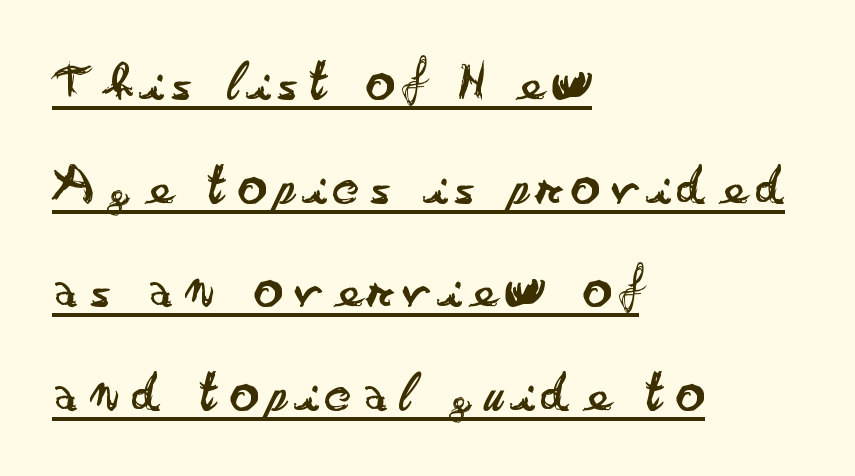
{"serif": "no", "italic": "no", "bold": "no", "weight": "regular", "width": "wide", "stroke_contrast": "low", "x_height": "small", "monospaced": "no", "underline": "yes", "align": "left", "line_spacing_ratio": 1.82, "letter_spacing": "wide", "letter_spacing_em": 0.21, "glyph_px": 57}
